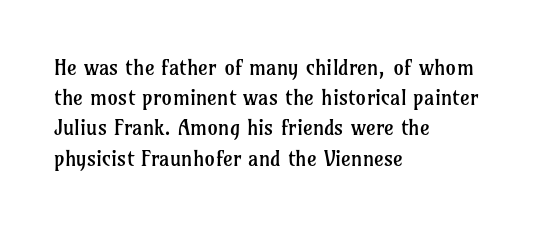
The image shows 21 px text type, upright; set left-aligned, normal line spacing (1.44x), normal letter spacing, not underlined.
